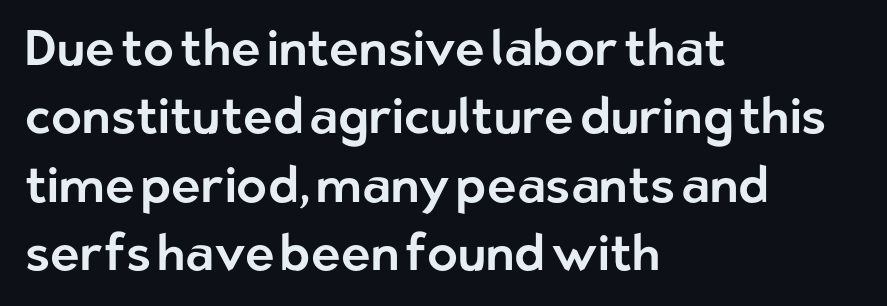
{"serif": "no", "italic": "no", "width": "normal", "stroke_contrast": "low", "x_height": "medium", "monospaced": "no", "underline": "no", "align": "left", "line_spacing": "normal", "line_spacing_ratio": 1.37, "letter_spacing": "normal", "letter_spacing_em": 0.0, "glyph_px": 50}
